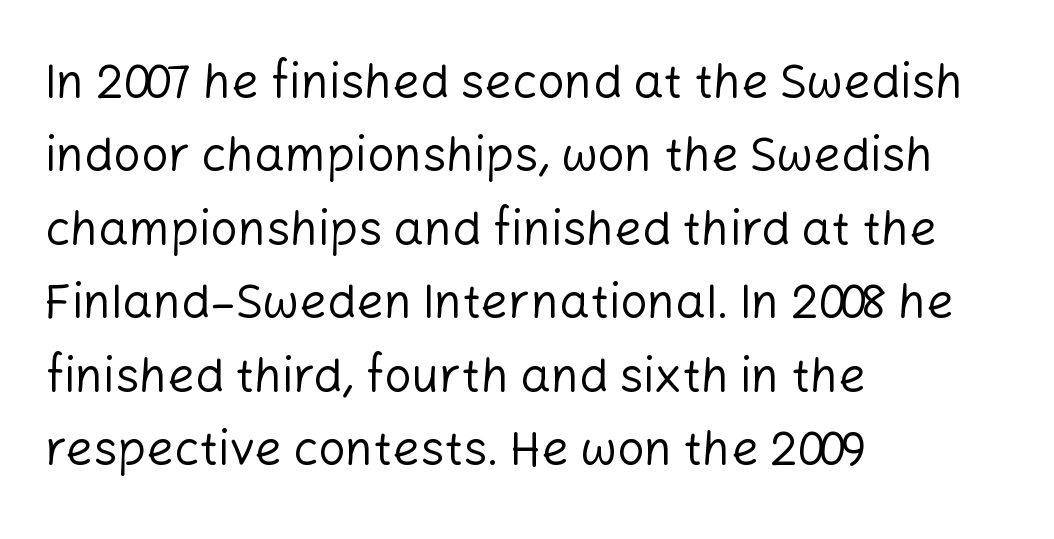
Q: Is the text bold? A: No.
Q: Is the text italic (slanted)? A: No, it is upright.
Q: Is the typeface a serif or a sans-serif typeface? A: Sans-serif.
Q: Is the text underlined? A: No.
Q: How is the paragraph aligned? A: Left-aligned.
Q: Is the spacing between letters normal or unusually wide? A: Normal.
Q: Is the spacing between lines tight, normal or loose? A: Normal.
Q: Width (condensed, normal, or wide)? A: Normal.
Q: Stroke contrast? A: Low.
Q: x-height? A: Medium.
Q: Monospaced? A: No.
